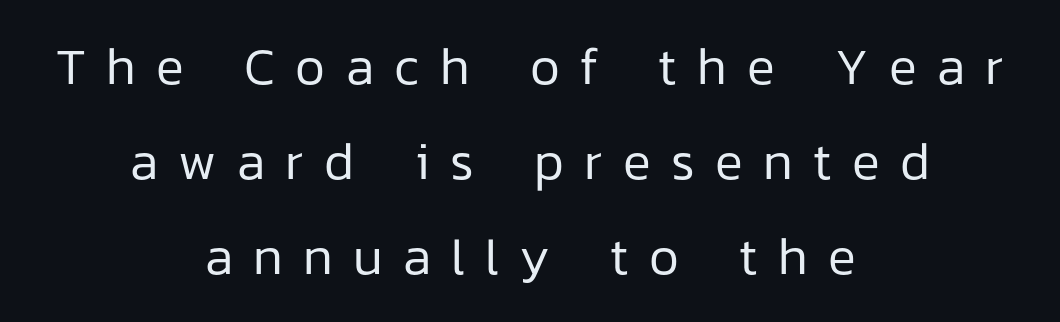
Q: Is the text bold? A: No.
Q: Is the text italic (slanted)? A: No, it is upright.
Q: Is the typeface a serif or a sans-serif typeface? A: Sans-serif.
Q: Is the text underlined? A: No.
Q: How is the paragraph aligned? A: Centered.
Q: Is the spacing between letters normal or unusually wide? A: Unusually wide.
Q: Width (condensed, normal, or wide)? A: Normal.
Q: Stroke contrast? A: Low.
Q: x-height? A: Medium.
Q: Monospaced? A: No.
